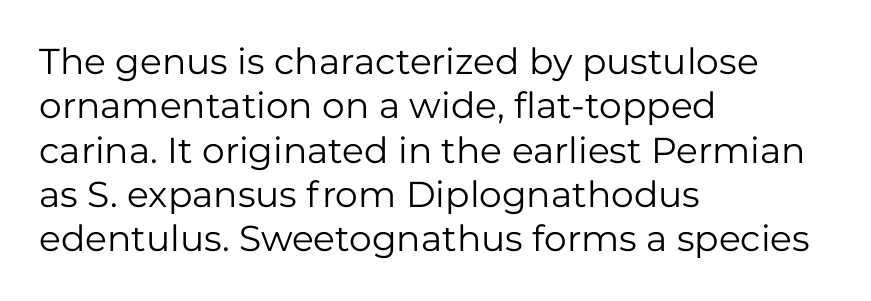
Q: Is the text bold? A: No.
Q: Is the text italic (slanted)? A: No, it is upright.
Q: Is the typeface a serif or a sans-serif typeface? A: Sans-serif.
Q: Is the text underlined? A: No.
Q: How is the paragraph aligned? A: Left-aligned.
Q: Is the spacing between letters normal or unusually wide? A: Normal.
Q: Width (condensed, normal, or wide)? A: Normal.
Q: Stroke contrast? A: Low.
Q: x-height? A: Medium.
Q: Monospaced? A: No.
